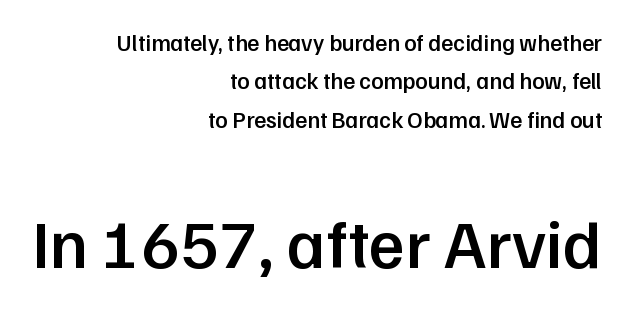
The image shows 69 px semibold sans-serif type, upright; set right-aligned, normal line spacing (1.67x), normal letter spacing, not underlined; the second (bottom) block is 3.0x larger; low stroke contrast and a medium x-height.
